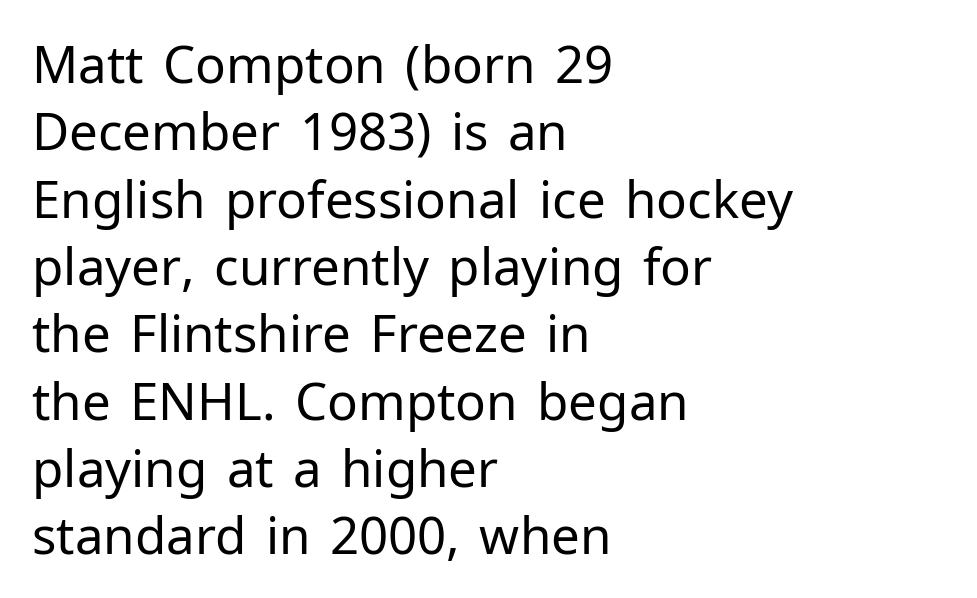
{"serif": "no", "italic": "no", "bold": "no", "weight": "regular", "width": "normal", "stroke_contrast": "low", "x_height": "medium", "monospaced": "no", "underline": "no", "align": "left", "line_spacing": "normal", "line_spacing_ratio": 1.32, "letter_spacing": "normal", "letter_spacing_em": 0.0, "glyph_px": 51}
